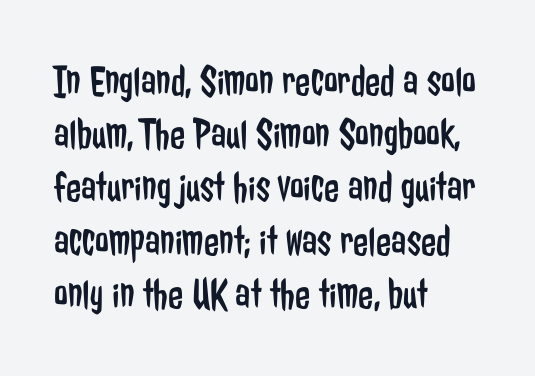
Unlike a traditional serif, this face leaves its strokes unadorned. This sample has the flowing, uneven cadence of proportional lettering. Glance below the letters and you will spot only blank space. Bold? No — there's no thickening of the strokes. If you drew a ruler down the left edge, every line would touch it.
